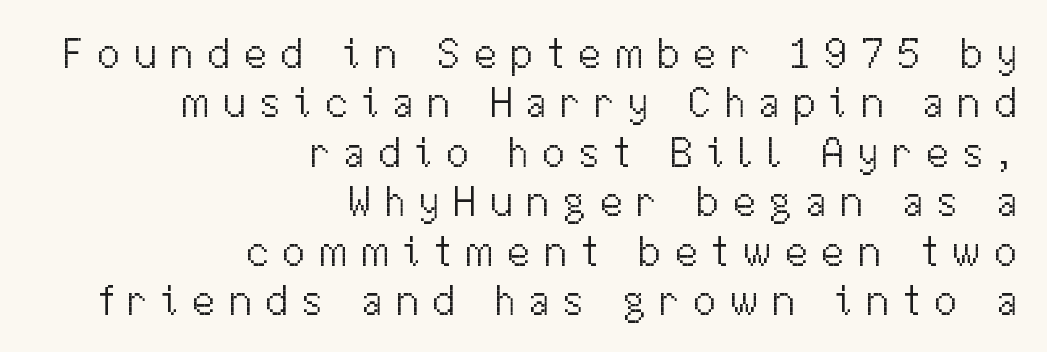
Q: Is the text bold? A: No.
Q: Is the text italic (slanted)? A: No, it is upright.
Q: Is the typeface a serif or a sans-serif typeface? A: Sans-serif.
Q: Is the text underlined? A: No.
Q: How is the paragraph aligned? A: Right-aligned.
Q: Is the spacing between letters normal or unusually wide? A: Unusually wide.
Q: Is the spacing between lines tight, normal or loose? A: Tight.
Q: Width (condensed, normal, or wide)? A: Normal.
Q: Stroke contrast? A: Medium.
Q: x-height? A: Medium.
Q: Monospaced? A: No.
